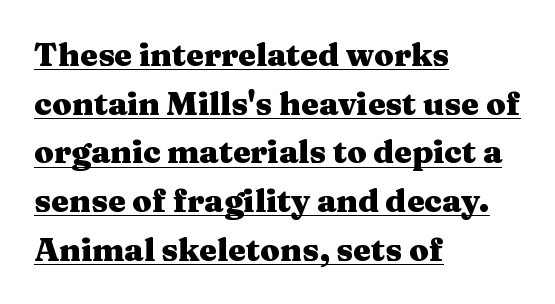
{"serif": "yes", "italic": "no", "bold": "yes", "weight": "heavy", "width": "wide", "stroke_contrast": "medium", "x_height": "medium", "monospaced": "no", "underline": "yes", "align": "left", "line_spacing": "normal", "line_spacing_ratio": 1.52, "letter_spacing": "normal", "letter_spacing_em": 0.0, "glyph_px": 32}
